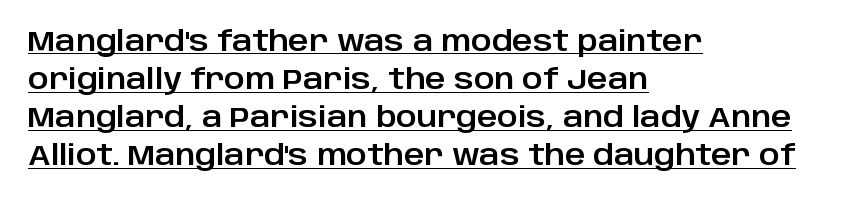
Q: Is the text italic (slanted)? A: No, it is upright.
Q: Is the typeface a serif or a sans-serif typeface? A: Sans-serif.
Q: Is the text underlined? A: Yes.
Q: How is the paragraph aligned? A: Left-aligned.
Q: Is the spacing between letters normal or unusually wide? A: Normal.
Q: Is the spacing between lines tight, normal or loose? A: Normal.
Q: Width (condensed, normal, or wide)? A: Normal.
Q: Stroke contrast? A: Low.
Q: x-height? A: Large.
Q: Monospaced? A: No.
